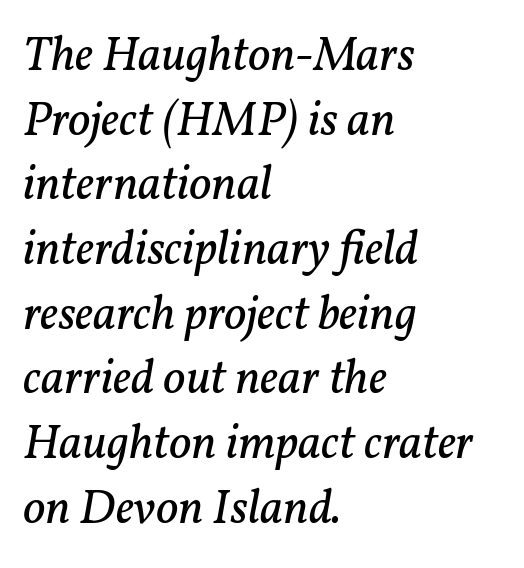
{"serif": "yes", "italic": "yes", "lean": "right", "slant_degrees": 11, "bold": "no", "weight": "regular", "width": "normal", "stroke_contrast": "low", "x_height": "medium", "monospaced": "no", "underline": "no", "align": "left", "line_spacing": "normal", "line_spacing_ratio": 1.32, "letter_spacing": "normal", "letter_spacing_em": 0.0, "glyph_px": 49}
